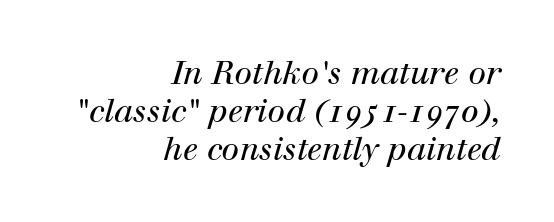
The image shows 32 px regular-weight serif type, italic (leaning right); set right-aligned, line spacing 1.18x, normal letter spacing, not underlined; high stroke contrast and a medium x-height.
